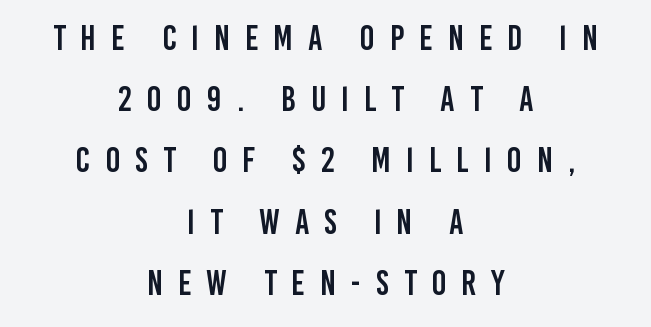
Layout note: lines centered. Underline: absent. The line texture is sparse and dotted thanks to wide tracking. Nope, no serifs anywhere on these letters. The letters advance in unequal steps, a hallmark of proportional type. Tall strokes in this sample are plumb rather than angled.
